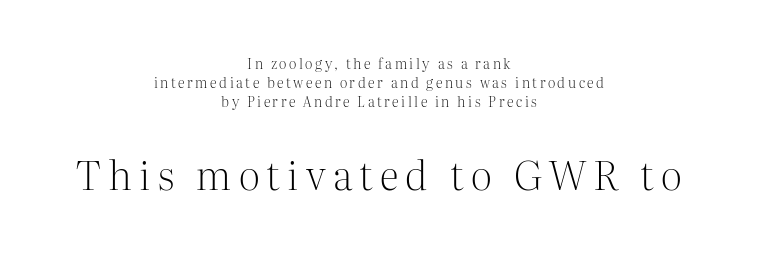
Successive baselines arrive at the customary interval. Leftover space on each line is divided equally before and after the words. Do the characters align in a grid? No, the font is proportional. Does the lettering tilt? It doesn't — this is upright. Is the lower block the larger one? Yes — the lower block carries the bigger type.
